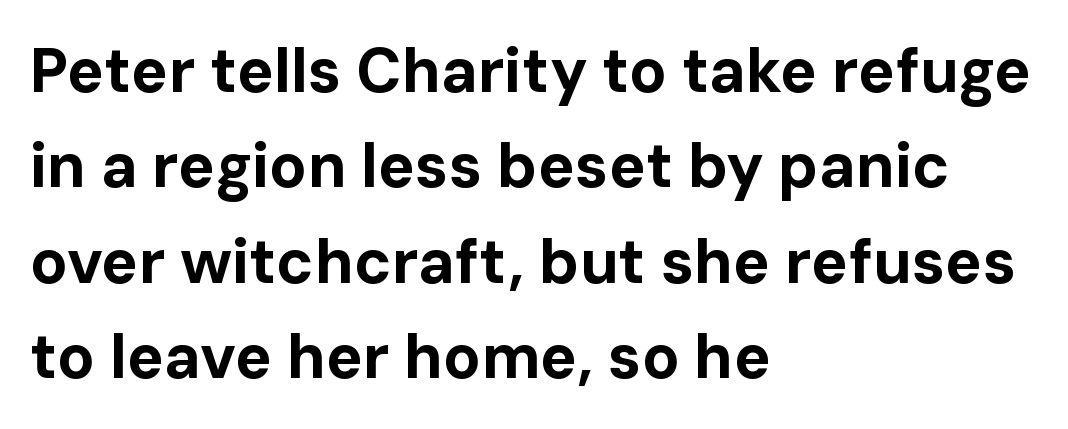
Posture: upright roman. The rendering keeps characters at their native spacing. The paragraph has a hard left edge and a soft right edge. Note: no serifs on the glyphs.
